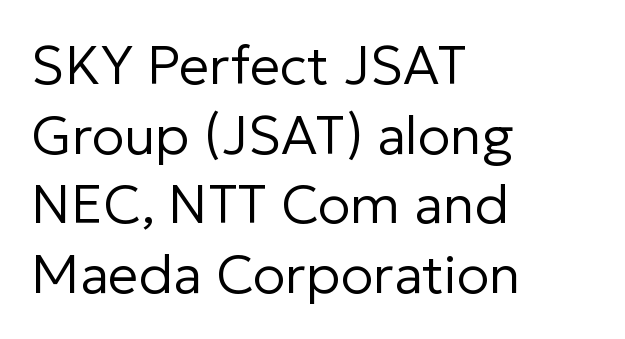
Q: Is the text bold? A: No.
Q: Is the text italic (slanted)? A: No, it is upright.
Q: Is the typeface a serif or a sans-serif typeface? A: Sans-serif.
Q: Is the text underlined? A: No.
Q: How is the paragraph aligned? A: Left-aligned.
Q: Is the spacing between letters normal or unusually wide? A: Normal.
Q: Is the spacing between lines tight, normal or loose? A: Normal.
Q: Width (condensed, normal, or wide)? A: Normal.
Q: Stroke contrast? A: Low.
Q: x-height? A: Medium.
Q: Monospaced? A: No.
